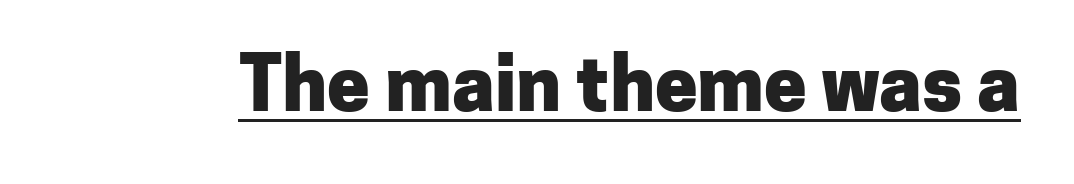
{"serif": "no", "italic": "no", "bold": "yes", "weight": "heavy", "width": "normal", "stroke_contrast": "low", "x_height": "medium", "monospaced": "no", "underline": "yes", "letter_spacing": "normal", "letter_spacing_em": 0.0, "glyph_px": 76}
